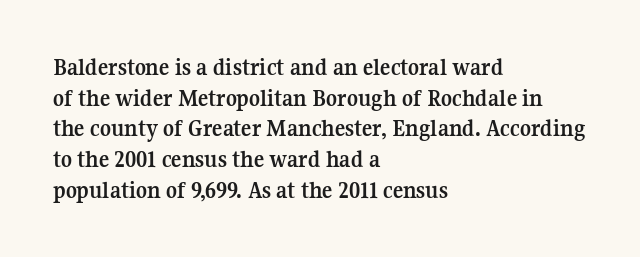
Summary of weight: heavy, a full bold. Tracking value appears to be zero — textbook default spacing. No italicization has been applied; the sample stays upright. The words here are not underlined. A normal amount of white space separates one row of letters from the next.
